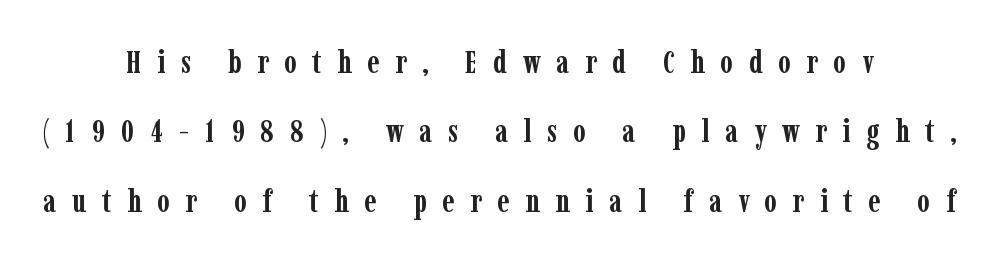
On the weight axis this lands at bold, roughly 700. Unlike a clean sans, this face finishes its strokes with serifs. The gaps between neighbouring characters are conspicuously large. The passage shown stacks its lines with a broad gap. This sample has the flowing, uneven cadence of proportional lettering.
